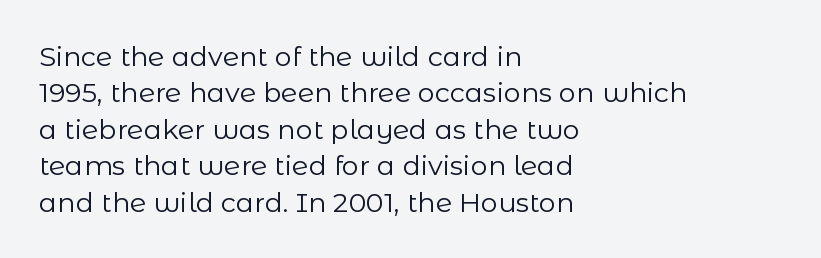
The image shows 27 px text type, upright; set left-aligned, normal line spacing (1.35x), normal letter spacing, not underlined.
